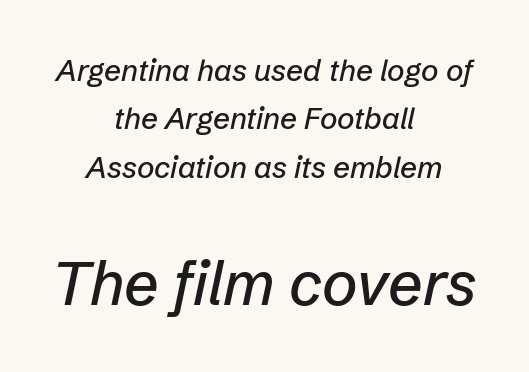
Standard letterfit; no display-style spreading of the glyphs. The space directly below the letters is spotless. Think of a printed novel: that variable character pitch is what you see here. Normally led — the rows are evenly, conventionally spaced. Each line is balanced around a shared central axis.
